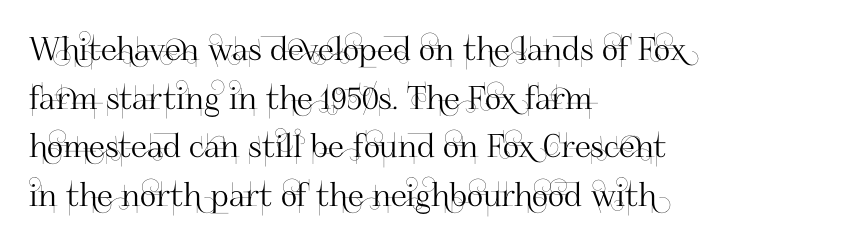
The image shows 32 px sans-serif type, upright; set left-aligned, normal line spacing (1.52x), normal letter spacing, not underlined; high stroke contrast and a small x-height.
